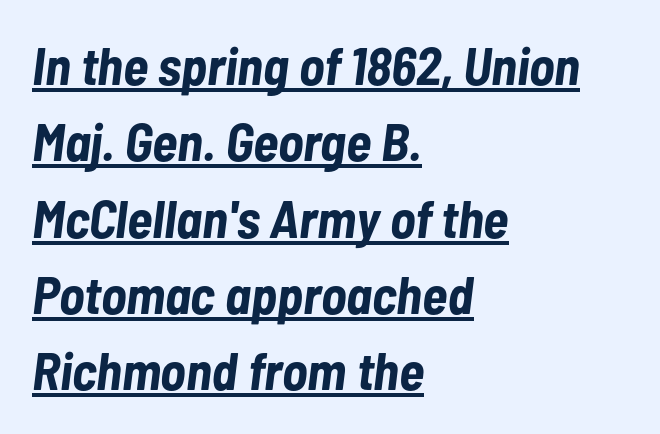
The image shows 53 px bold, condensed type, italic (leaning right); set left-aligned, normal line spacing (1.44x), normal letter spacing, underlined; low stroke contrast and a medium x-height.
